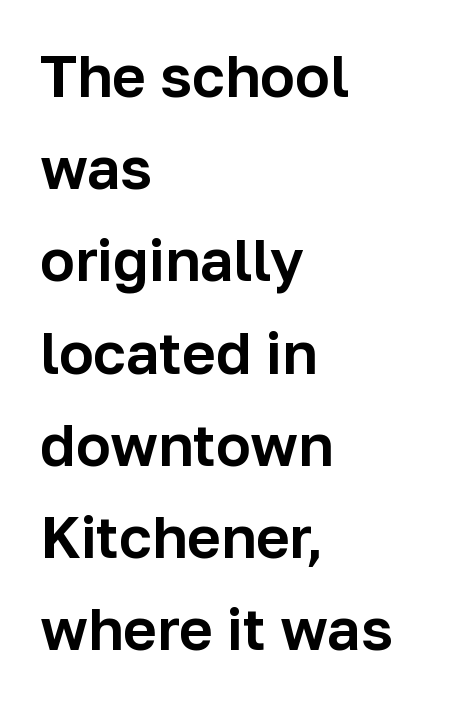
Looks like regular typesetting: each glyph gets only the width it needs. How would I describe the line gaps? Plain and ordinary. Observe the absence of serifs on each vertical stroke in this sample. Just letters on the line, the space beneath them empty. Horizontally, the lines are justified to the leading edge only. What stands out about the letter spacing? Nothing — it is the standard amount.
